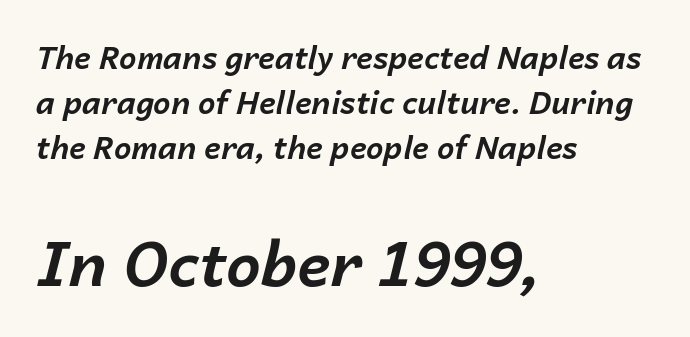
Q: Is the text bold? A: Yes.
Q: Is the text italic (slanted)? A: Yes, it leans right by about 14 degrees.
Q: Is the text underlined? A: No.
Q: How is the paragraph aligned? A: Left-aligned.
Q: Is the spacing between letters normal or unusually wide? A: Normal.
Q: Is the spacing between lines tight, normal or loose? A: Normal.
Q: Which block of text is set in a larger size, the first (top) or the second (bottom)? A: The second (bottom) one.
Q: Width (condensed, normal, or wide)? A: Normal.
Q: Stroke contrast? A: Low.
Q: x-height? A: Medium.
Q: Monospaced? A: No.
